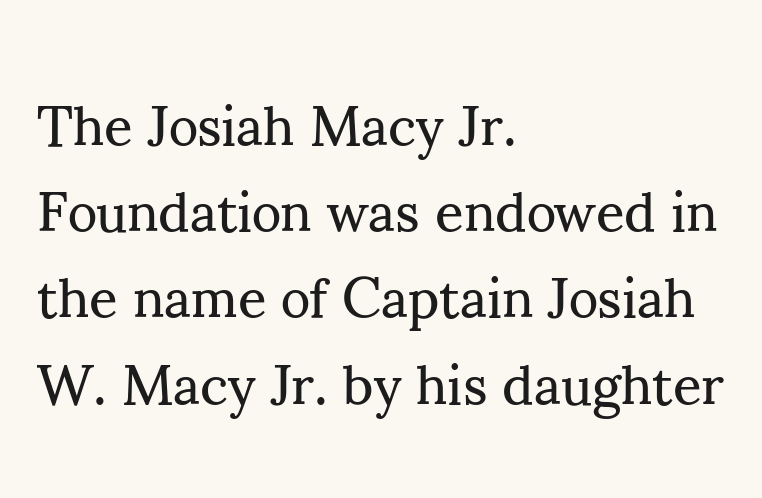
Posture: straight, roman, zero tilt. Is the letter spacing exaggerated? No — it looks like the ordinary default. This is not heavy type; no bold has been used. Line beginnings align vertically; line endings do not.
